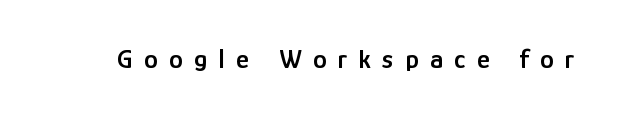
Q: Is the text bold? A: Semi-bold.
Q: Is the text italic (slanted)? A: No, it is upright.
Q: Is the text underlined? A: No.
Q: Is the spacing between letters normal or unusually wide? A: Unusually wide.
